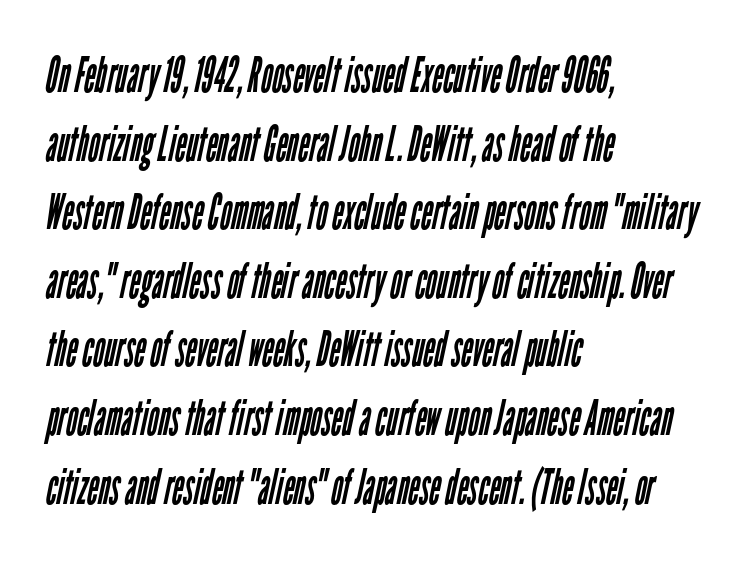
Q: Is the text bold? A: No.
Q: Is the typeface a serif or a sans-serif typeface? A: Sans-serif.
Q: Is the text underlined? A: No.
Q: How is the paragraph aligned? A: Left-aligned.
Q: Is the spacing between letters normal or unusually wide? A: Normal.
Q: Is the spacing between lines tight, normal or loose? A: Normal.
Q: Width (condensed, normal, or wide)? A: Condensed.
Q: Stroke contrast? A: Low.
Q: x-height? A: Medium.
Q: Monospaced? A: No.
